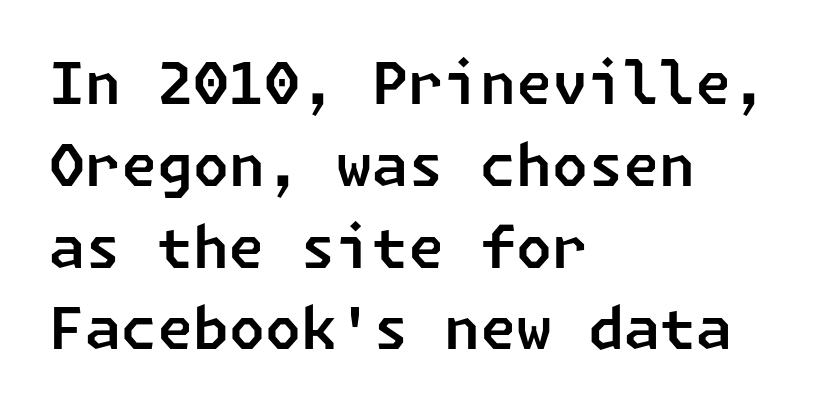
Q: Is the typeface a serif or a sans-serif typeface? A: Sans-serif.
Q: Is the text underlined? A: No.
Q: How is the paragraph aligned? A: Left-aligned.
Q: Is the spacing between letters normal or unusually wide? A: Normal.
Q: Is the spacing between lines tight, normal or loose? A: Normal.
Q: Width (condensed, normal, or wide)? A: Normal.
Q: Stroke contrast? A: Low.
Q: x-height? A: Medium.
